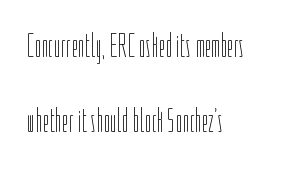
{"italic": "no", "bold": "no", "weight": "thin", "width": "condensed", "stroke_contrast": "low", "x_height": "medium", "monospaced": "no", "underline": "no", "align": "left", "line_spacing": "loose", "line_spacing_ratio": 2.2, "letter_spacing": "normal", "letter_spacing_em": 0.0, "glyph_px": 34}
